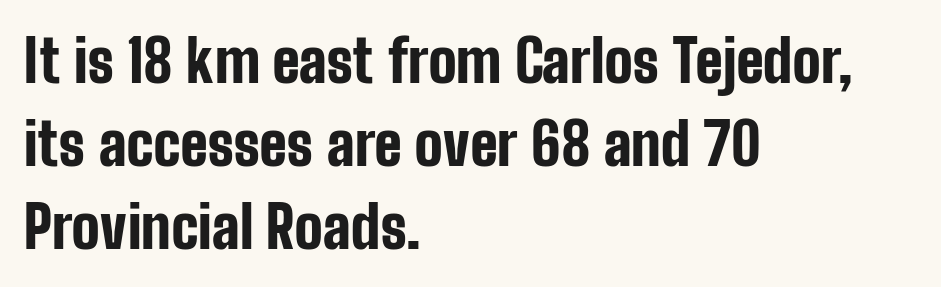
{"serif": "no", "italic": "no", "bold": "yes", "weight": "bold", "width": "condensed", "stroke_contrast": "low", "x_height": "medium", "monospaced": "no", "underline": "no", "align": "left", "line_spacing": "normal", "line_spacing_ratio": 1.41, "letter_spacing": "normal", "letter_spacing_em": 0.0, "glyph_px": 59}
